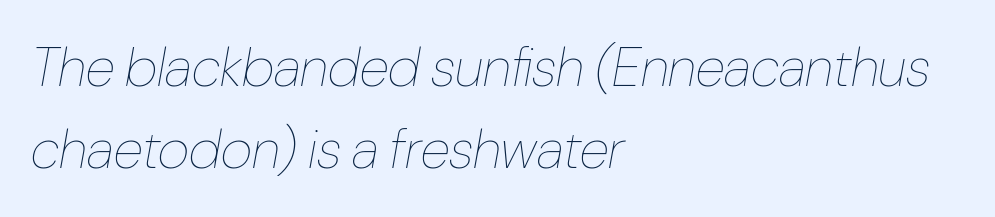
{"italic": "yes", "lean": "right", "slant_degrees": 10, "bold": "no", "weight": "thin", "width": "condensed", "stroke_contrast": "low", "x_height": "medium", "monospaced": "no", "underline": "no", "align": "left", "line_spacing": "normal", "line_spacing_ratio": 1.49, "letter_spacing": "normal", "letter_spacing_em": 0.0, "glyph_px": 55}
